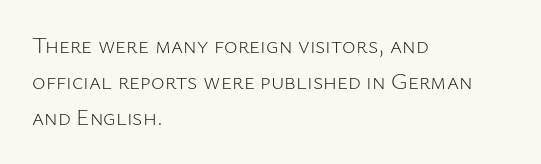
{"italic": "no", "bold": "no", "underline": "no", "align": "left", "line_spacing": "normal", "line_spacing_ratio": 1.56, "letter_spacing": "normal", "letter_spacing_em": 0.0, "glyph_px": 23}
